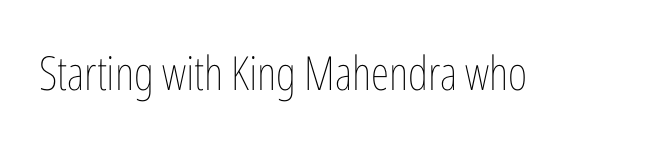
Underlining? Definitely not there. When letters stand straight like this, we call the style roman or upright. These glyphs show unthickened strokes, regular width or finer. Short note: letters normally spaced.
